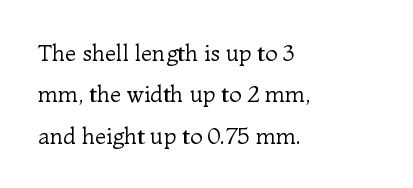
The rendering keeps characters at their native spacing. The lettering holds an erect, upright posture throughout. A light-to-regular cut is what we see here. Casual observation: everything's shoved over to the left. The space directly below the letters is spotless.
